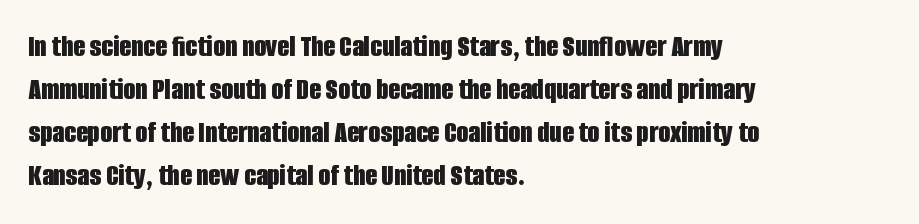
The typography opts for an upright posture over an oblique one. In terms of letterform style, serifs are entirely absent. The rendering uses natural spacing where letterforms have individual widths. Leftover space on each line is placed entirely after the last word.
